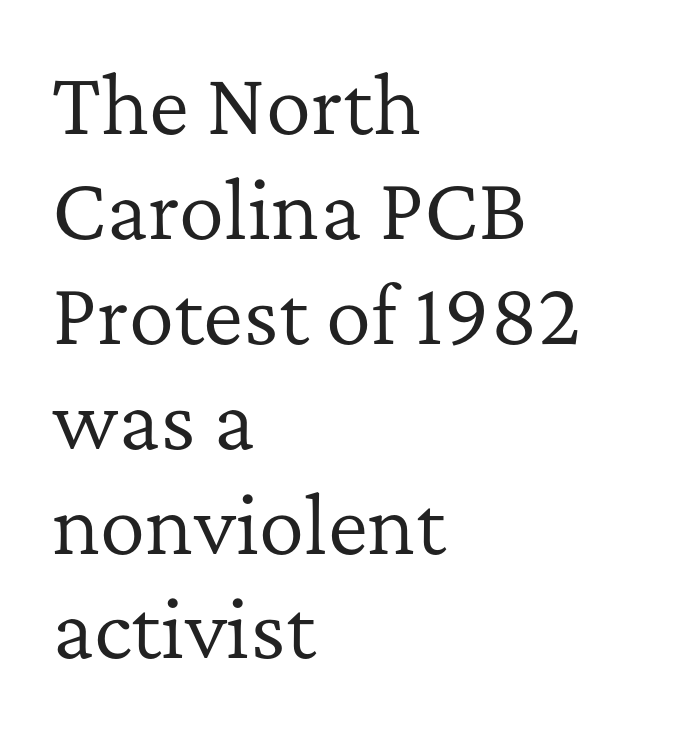
The image shows 76 px regular-weight serif type, upright; set left-aligned, normal line spacing (1.38x), normal letter spacing, not underlined; low stroke contrast and a medium x-height.
